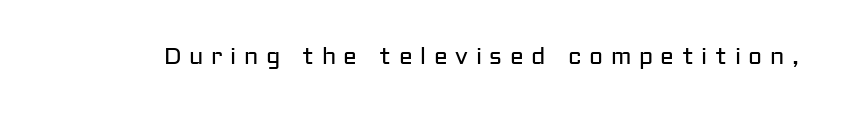
The passage shown has open, widely tracked lettering throughout. Is this a heavy cut? Hardly; it is regular or lighter. The gap between lines stays unmarked. Ordinary non-slanted type is in use.
